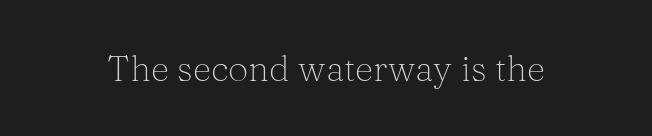
The image shows 36 px light serif type, upright; set normal letter spacing, not underlined; medium stroke contrast and a medium x-height.
